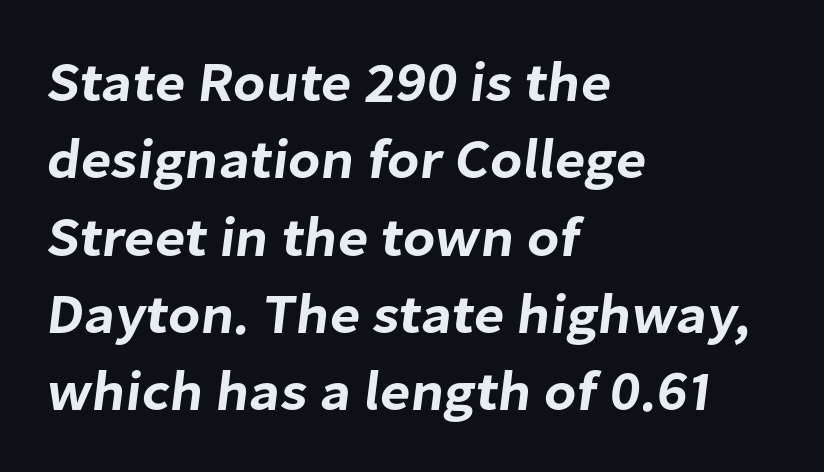
{"serif": "no", "width": "normal", "stroke_contrast": "low", "x_height": "medium", "monospaced": "no", "underline": "no", "align": "left", "line_spacing": "normal", "line_spacing_ratio": 1.38, "letter_spacing": "normal", "letter_spacing_em": 0.0, "glyph_px": 56}
